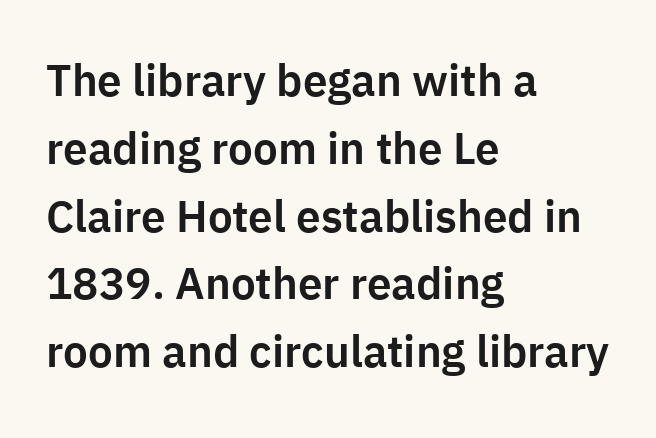
Q: Is the text italic (slanted)? A: No, it is upright.
Q: Is the typeface a serif or a sans-serif typeface? A: Sans-serif.
Q: Is the text underlined? A: No.
Q: How is the paragraph aligned? A: Left-aligned.
Q: Is the spacing between letters normal or unusually wide? A: Normal.
Q: Is the spacing between lines tight, normal or loose? A: Normal.
Q: Width (condensed, normal, or wide)? A: Normal.
Q: Stroke contrast? A: Low.
Q: x-height? A: Medium.
Q: Monospaced? A: No.
